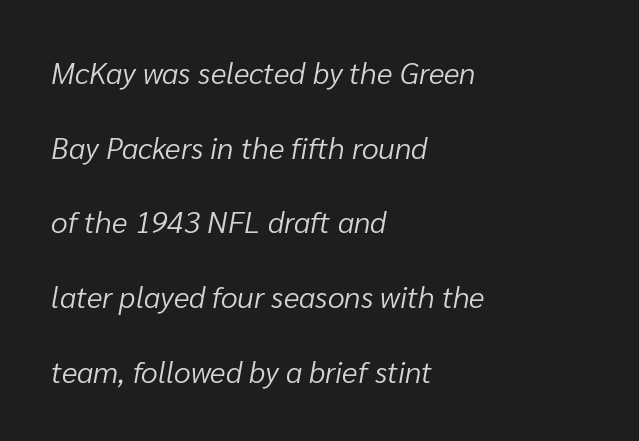
Q: Is the text bold? A: No.
Q: Is the text italic (slanted)? A: Yes, it leans right by about 10 degrees.
Q: Is the text underlined? A: No.
Q: How is the paragraph aligned? A: Left-aligned.
Q: Is the spacing between letters normal or unusually wide? A: Normal.
Q: Is the spacing between lines tight, normal or loose? A: Loose.
Q: Width (condensed, normal, or wide)? A: Normal.
Q: Stroke contrast? A: Low.
Q: x-height? A: Medium.
Q: Monospaced? A: No.
